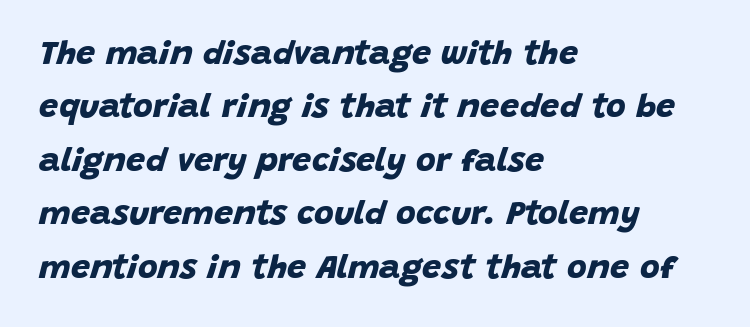
Q: Is the text bold? A: Yes.
Q: Is the typeface a serif or a sans-serif typeface? A: Sans-serif.
Q: Is the text underlined? A: No.
Q: How is the paragraph aligned? A: Left-aligned.
Q: Is the spacing between letters normal or unusually wide? A: Normal.
Q: Is the spacing between lines tight, normal or loose? A: Normal.
Q: Width (condensed, normal, or wide)? A: Normal.
Q: Stroke contrast? A: Low.
Q: x-height? A: Large.
Q: Monospaced? A: No.
